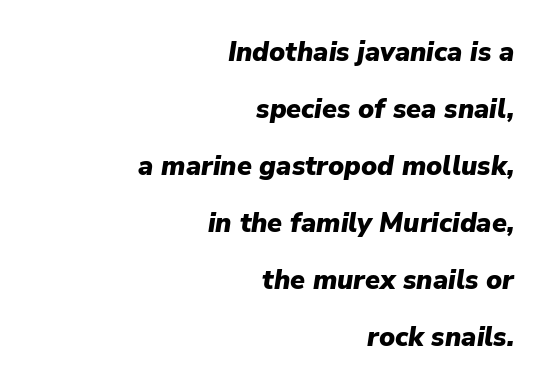
{"italic": "yes", "lean": "right", "slant_degrees": 9, "bold": "yes", "underline": "no", "align": "right", "line_spacing": "loose", "line_spacing_ratio": 2.11, "letter_spacing": "normal", "letter_spacing_em": 0.0, "glyph_px": 27}
